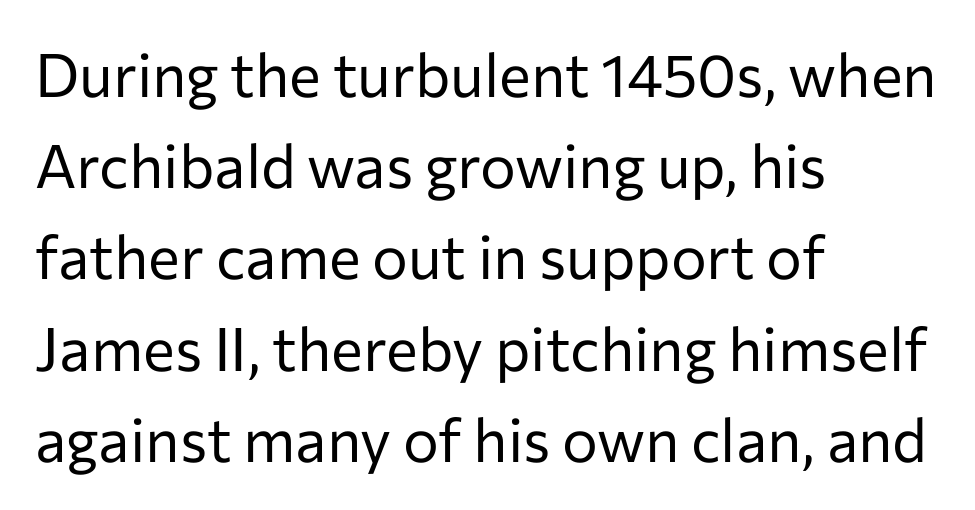
Left-aligned paragraph, ragged on the right. This rendering leaves character spacing at its baseline value. Letters have the restrained weight of plain body copy at most. Designer's note — italics off, roman on. Look at the bottom of the vertical strokes: they stop flat, with no serifs.
